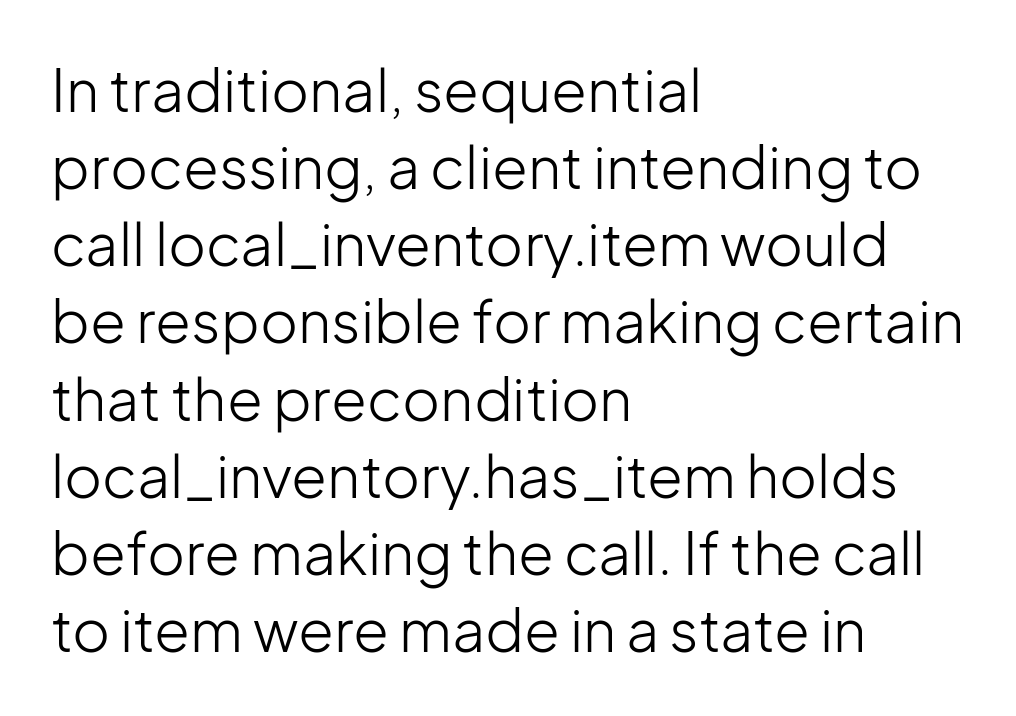
Q: Is the text bold? A: No.
Q: Is the text italic (slanted)? A: No, it is upright.
Q: Is the typeface a serif or a sans-serif typeface? A: Sans-serif.
Q: Is the text underlined? A: No.
Q: How is the paragraph aligned? A: Left-aligned.
Q: Is the spacing between letters normal or unusually wide? A: Normal.
Q: Is the spacing between lines tight, normal or loose? A: Normal.
Q: Width (condensed, normal, or wide)? A: Normal.
Q: Stroke contrast? A: Low.
Q: x-height? A: Medium.
Q: Monospaced? A: No.
